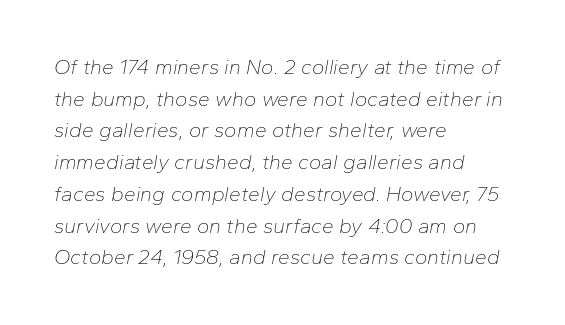
The image shows 21 px text type, italic (leaning right); set left-aligned, normal line spacing (1.51x), normal letter spacing, not underlined.
